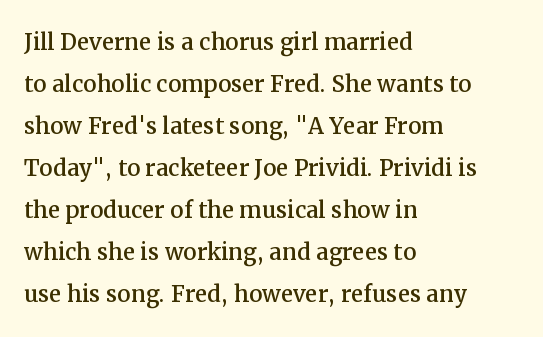
{"serif": "yes", "italic": "no", "width": "normal", "stroke_contrast": "medium", "x_height": "medium", "monospaced": "no", "underline": "no", "align": "left", "line_spacing": "normal", "line_spacing_ratio": 1.4, "letter_spacing": "normal", "letter_spacing_em": 0.0, "glyph_px": 30}
